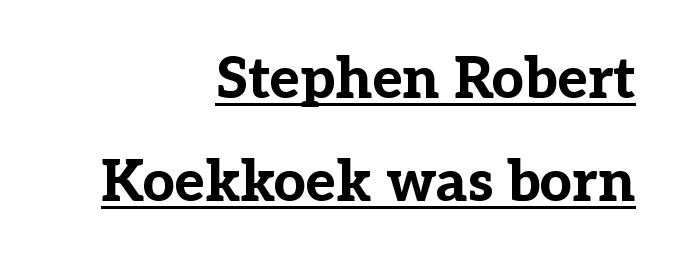
{"serif": "yes", "italic": "no", "bold": "yes", "weight": "bold", "width": "normal", "stroke_contrast": "low", "x_height": "medium", "monospaced": "no", "underline": "yes", "align": "right", "line_spacing_ratio": 1.81, "letter_spacing": "normal", "letter_spacing_em": 0.0, "glyph_px": 57}
